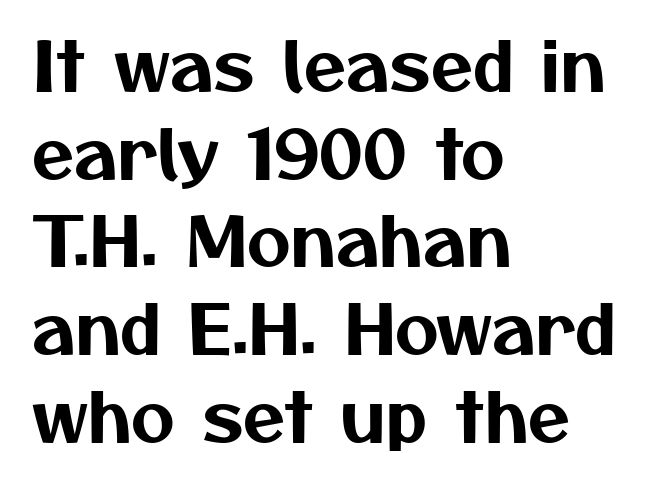
The image shows 68 px sans-serif type; set left-aligned, normal line spacing (1.29x), normal letter spacing, not underlined; medium stroke contrast and a medium x-height.
